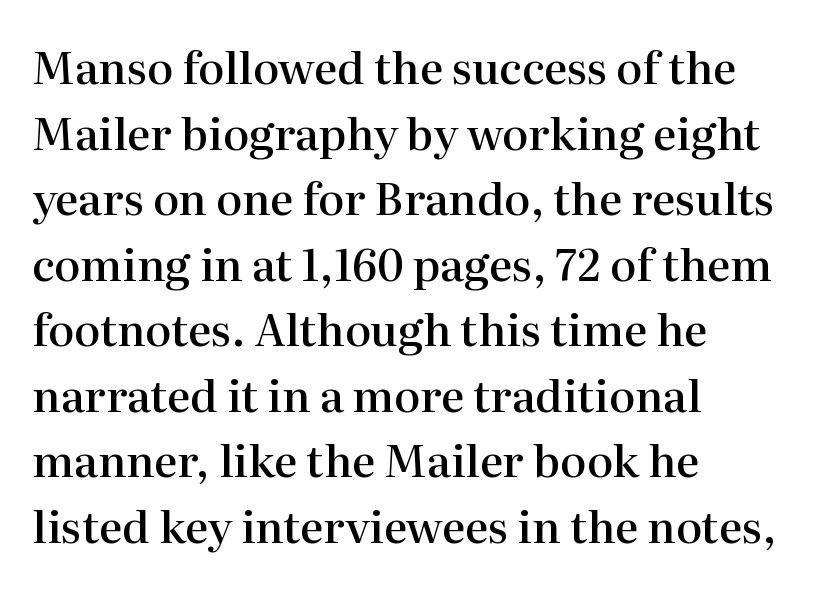
This sample keeps an unexceptional amount of space between lines. There is no visible air inserted between adjacent glyphs. The passage shown is typed in a proportional face where columns would drift. This sample uses an upright cut, with every glyph sitting square on the baseline. Horizontal alignment here is leftward, the default for most running prose.
